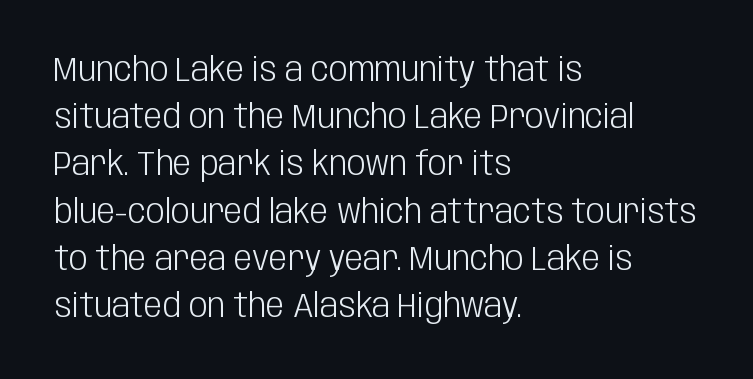
Q: Is the text bold? A: No.
Q: Is the text italic (slanted)? A: No, it is upright.
Q: Is the typeface a serif or a sans-serif typeface? A: Sans-serif.
Q: Is the text underlined? A: No.
Q: How is the paragraph aligned? A: Left-aligned.
Q: Is the spacing between letters normal or unusually wide? A: Normal.
Q: Is the spacing between lines tight, normal or loose? A: Normal.
Q: Width (condensed, normal, or wide)? A: Condensed.
Q: Stroke contrast? A: Low.
Q: x-height? A: Large.
Q: Monospaced? A: No.
